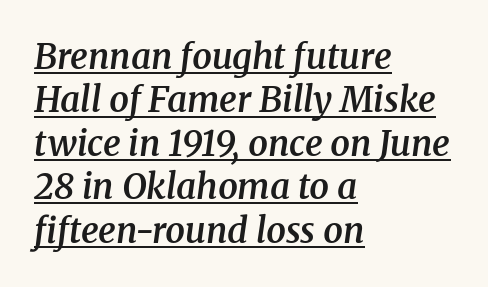
The image shows 35 px semibold serif type, italic (leaning right); set left-aligned, line spacing 1.24x, normal letter spacing, underlined; medium stroke contrast and a medium x-height.
